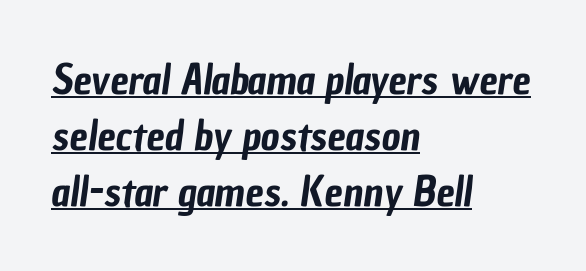
{"serif": "no", "width": "condensed", "stroke_contrast": "low", "x_height": "medium", "monospaced": "no", "underline": "yes", "align": "left", "line_spacing": "normal", "line_spacing_ratio": 1.36, "letter_spacing": "normal", "letter_spacing_em": 0.0, "glyph_px": 41}
